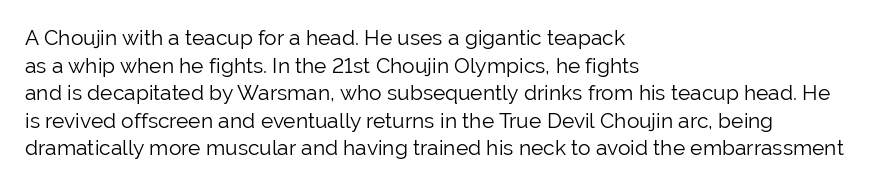
The image shows 21 px text type, upright; set left-aligned, normal line spacing (1.31x), normal letter spacing, not underlined.
